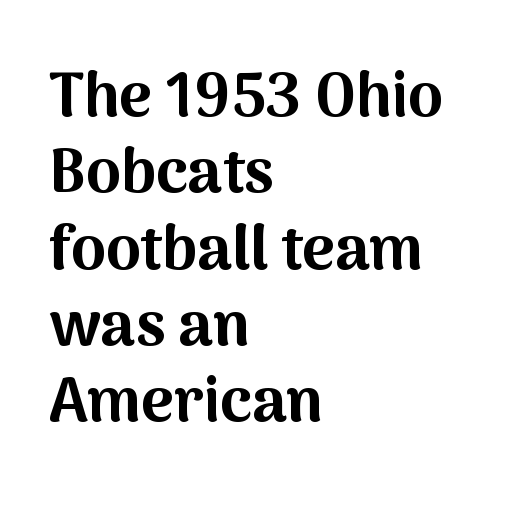
{"serif": "no", "italic": "no", "bold": "yes", "weight": "bold", "width": "normal", "stroke_contrast": "medium", "x_height": "medium", "monospaced": "no", "underline": "no", "align": "left", "line_spacing_ratio": 1.23, "letter_spacing": "normal", "letter_spacing_em": 0.0, "glyph_px": 62}
